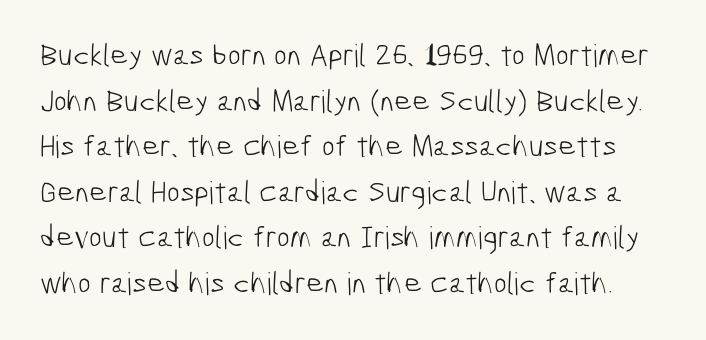
{"serif": "no", "bold": "no", "weight": "light", "width": "condensed", "stroke_contrast": "low", "x_height": "medium", "monospaced": "no", "underline": "no", "line_spacing": "normal", "line_spacing_ratio": 1.47, "letter_spacing": "normal", "letter_spacing_em": 0.0, "glyph_px": 31}
